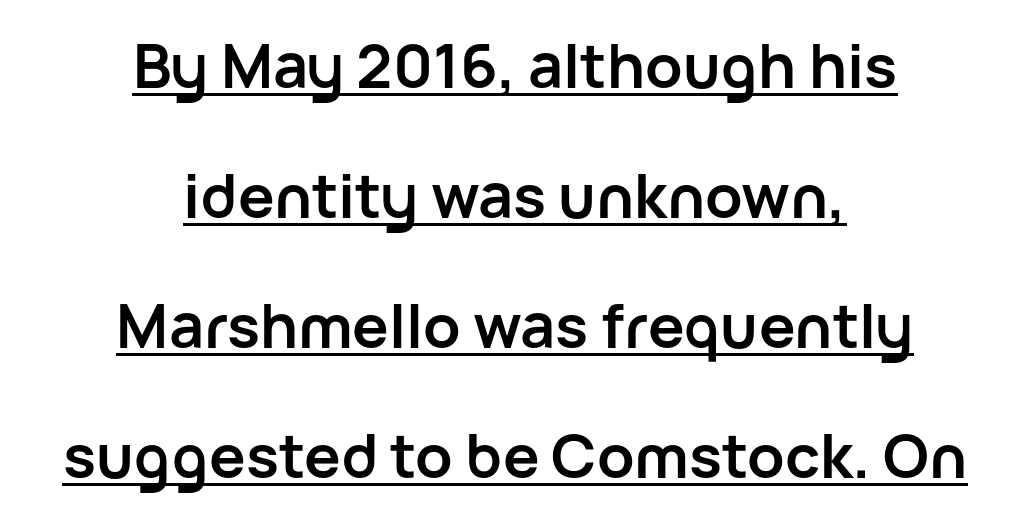
Q: Is the text bold? A: Yes.
Q: Is the text italic (slanted)? A: No, it is upright.
Q: Is the typeface a serif or a sans-serif typeface? A: Sans-serif.
Q: Is the text underlined? A: Yes.
Q: How is the paragraph aligned? A: Centered.
Q: Is the spacing between letters normal or unusually wide? A: Normal.
Q: Is the spacing between lines tight, normal or loose? A: Loose.
Q: Width (condensed, normal, or wide)? A: Normal.
Q: Stroke contrast? A: Low.
Q: x-height? A: Medium.
Q: Monospaced? A: No.
